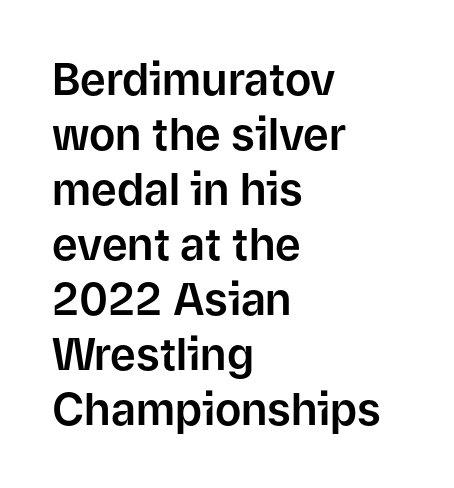
The image shows 44 px sans-serif type, upright; set left-aligned, normal line spacing (1.25x), normal letter spacing, not underlined; low stroke contrast and a medium x-height.
